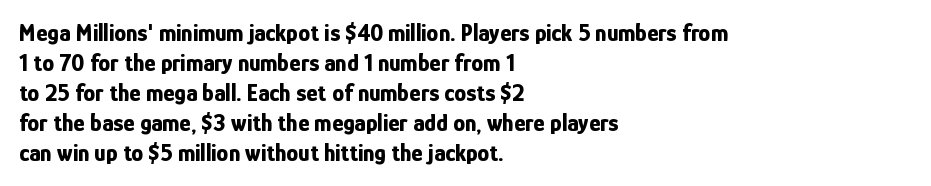
Q: Is the text bold? A: Yes.
Q: Is the text italic (slanted)? A: No, it is upright.
Q: Is the text underlined? A: No.
Q: How is the paragraph aligned? A: Left-aligned.
Q: Is the spacing between letters normal or unusually wide? A: Normal.
Q: Is the spacing between lines tight, normal or loose? A: Normal.
